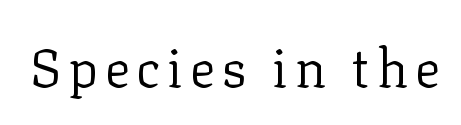
The passage shown is typeset with a serif family. Letters have the restrained weight of plain body copy at most. A bare baseline throughout the passage. These lines are rendered in a variable-pitch font. Unlike italic type, these characters show no tilt at all.
